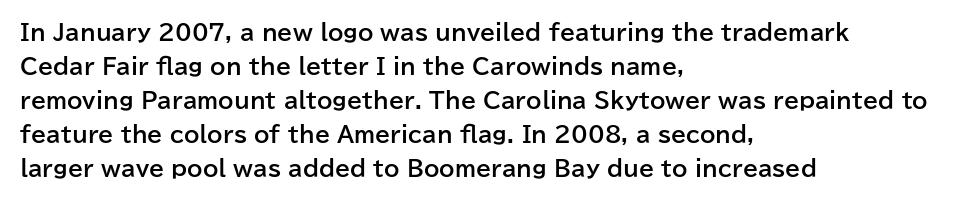
The image shows 22 px bold type, upright; set left-aligned, normal line spacing (1.55x), normal letter spacing, not underlined.
